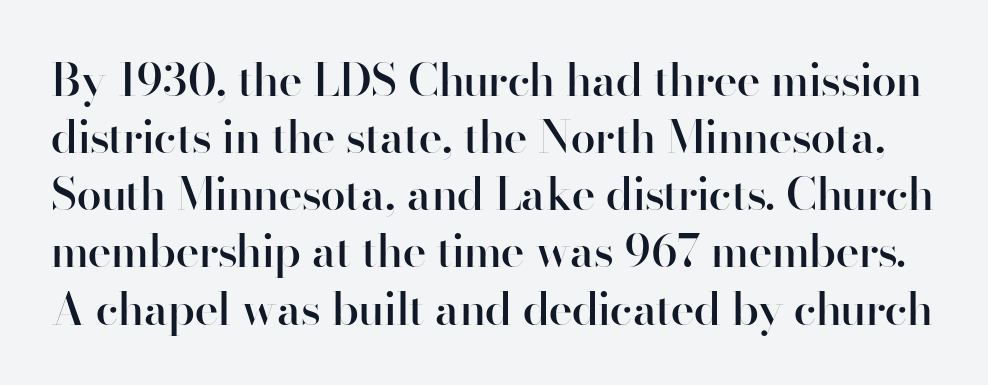
Q: Is the text bold? A: Semi-bold.
Q: Is the text italic (slanted)? A: No, it is upright.
Q: Is the typeface a serif or a sans-serif typeface? A: Sans-serif.
Q: Is the text underlined? A: No.
Q: Is the spacing between letters normal or unusually wide? A: Normal.
Q: Is the spacing between lines tight, normal or loose? A: Normal.
Q: Width (condensed, normal, or wide)? A: Normal.
Q: Stroke contrast? A: High.
Q: x-height? A: Small.
Q: Monospaced? A: No.
